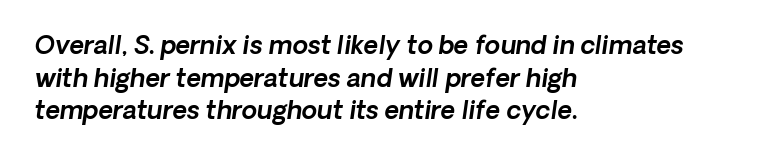
The image shows 25 px text type, italic (leaning right); set left-aligned, normal line spacing (1.31x), normal letter spacing, not underlined.
